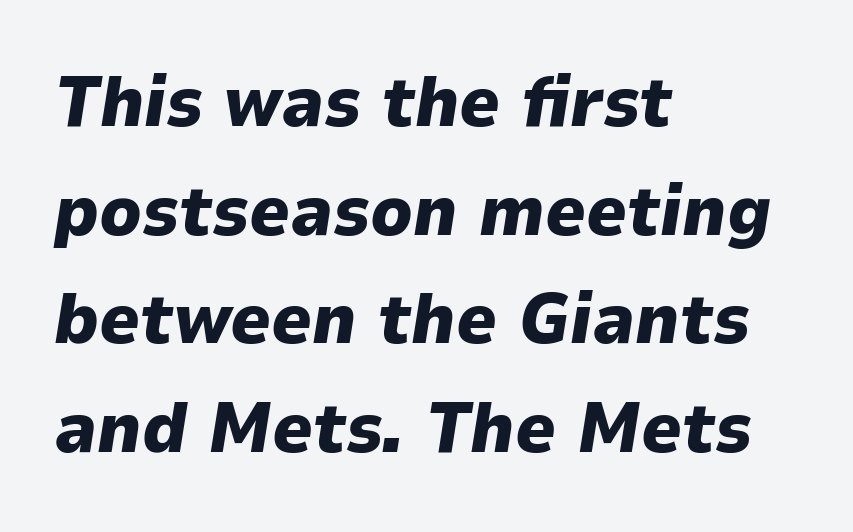
The image shows 71 px heavy type, italic (leaning right); set left-aligned, normal line spacing (1.53x), normal letter spacing, not underlined; low stroke contrast and a medium x-height.
